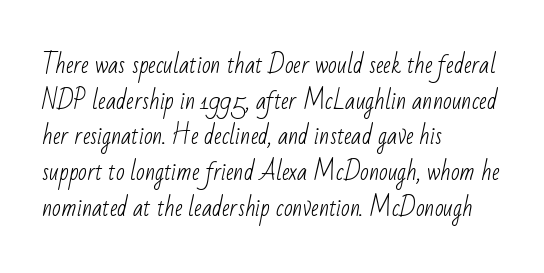
Which margin do the lines hug? The left one — the right edge is uneven. What stands out about the letter spacing? Nothing — it is the standard amount. One glance says typical: line gaps are just what's usual. Check under the words: just untouched page. Weight class: somewhere from thin through regular.
